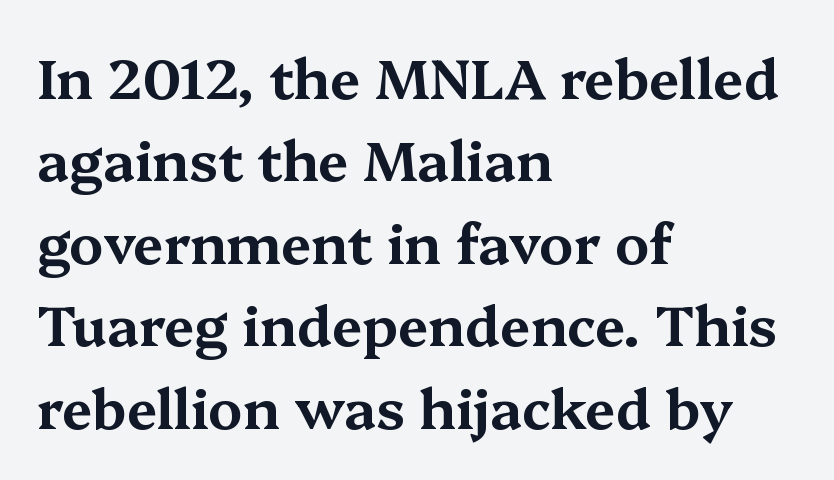
The designer left line spacing at the default. The glyphs are unaccompanied by any horizontal stroke below them. Do the characters align in a grid? No, the font is proportional. Observe the ordinary spacing: letters are neighbours, not strangers. Is there any slant? The stems are plumb. Old-style or modern, the face here clearly has serifs.
